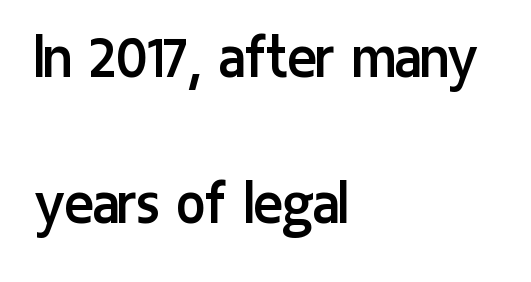
These lines were composed using upright roman letters. The paragraph shown leans on its left margin. The typeface chosen for these lines omits serifs. You could fit nearly another row in the gap between these rows. Unmarked baselines from the first word to the last. This sample uses plain, unmodified letter spacing.
